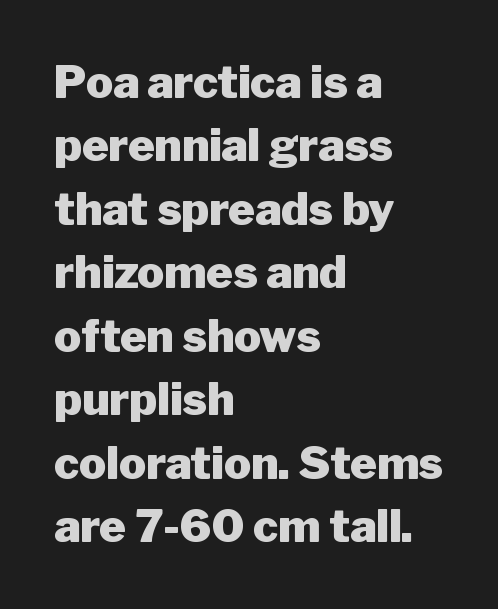
Serifs: no, the terminals of the letterforms are clean. This sample has the flowing, uneven cadence of proportional lettering. Rendered with straight, roman letterforms. You could call the tracking neutral — neither tight nor loose.
